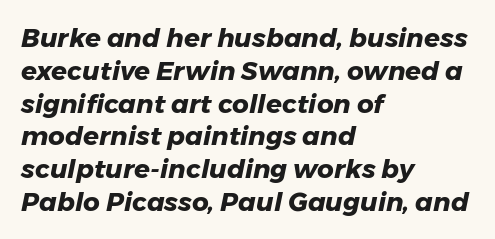
Horizontally, the lines are justified to the leading edge only. The words here are not underlined. The rows are spaced the way most documents space them. Glyph-to-glyph distance matches everyday printed text.
